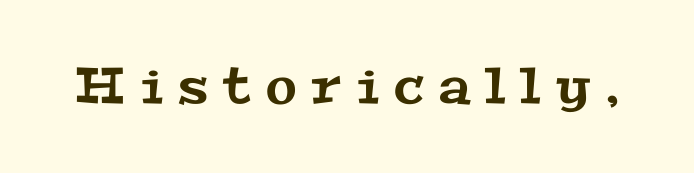
Q: Is the typeface a serif or a sans-serif typeface? A: Serif.
Q: Is the text underlined? A: No.
Q: Is the spacing between letters normal or unusually wide? A: Unusually wide.
Q: Width (condensed, normal, or wide)? A: Wide.
Q: Stroke contrast? A: Medium.
Q: x-height? A: Medium.
Q: Monospaced? A: No.
